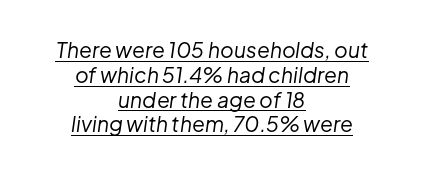
Yep, that's italic — everything's leaning. Between one letter and the next there's only the usual sliver of space. The strokes are not fattened; the text isn't bold. These lines are centered, leaving both edges ragged. This rendering features underlined lettering.
